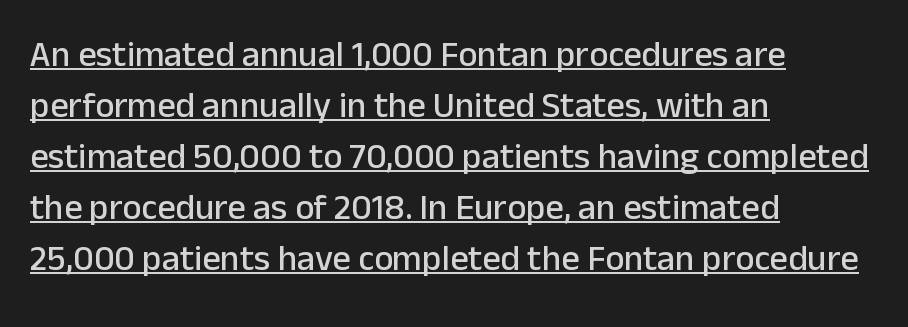
{"serif": "no", "italic": "no", "width": "normal", "stroke_contrast": "low", "x_height": "medium", "monospaced": "no", "underline": "yes", "align": "left", "line_spacing": "normal", "line_spacing_ratio": 1.42, "letter_spacing": "normal", "letter_spacing_em": 0.0, "glyph_px": 36}
